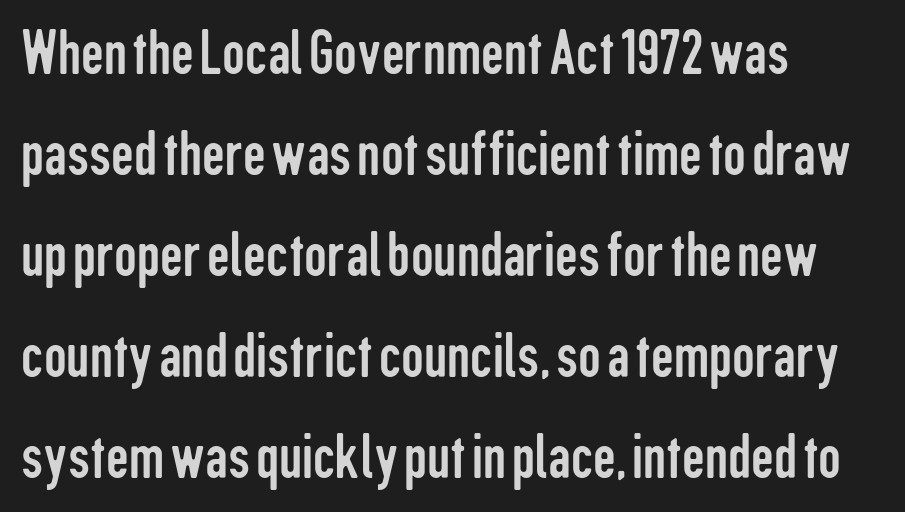
Q: Is the text bold? A: No.
Q: Is the text italic (slanted)? A: No, it is upright.
Q: Is the typeface a serif or a sans-serif typeface? A: Sans-serif.
Q: Is the text underlined? A: No.
Q: How is the paragraph aligned? A: Left-aligned.
Q: Is the spacing between letters normal or unusually wide? A: Normal.
Q: Is the spacing between lines tight, normal or loose? A: Normal.
Q: Width (condensed, normal, or wide)? A: Condensed.
Q: Stroke contrast? A: Low.
Q: x-height? A: Medium.
Q: Monospaced? A: No.
